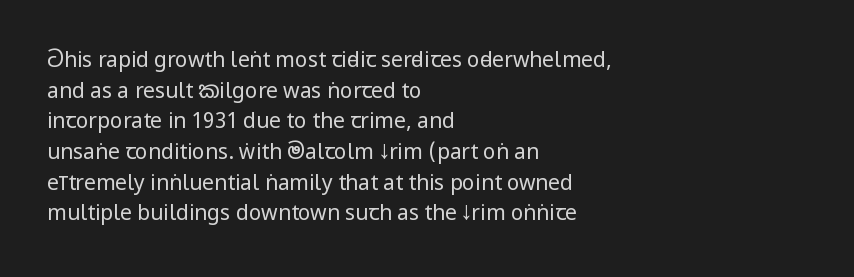
The image shows 21 px text type, upright; set left-aligned, normal line spacing (1.46x), normal letter spacing, not underlined.
